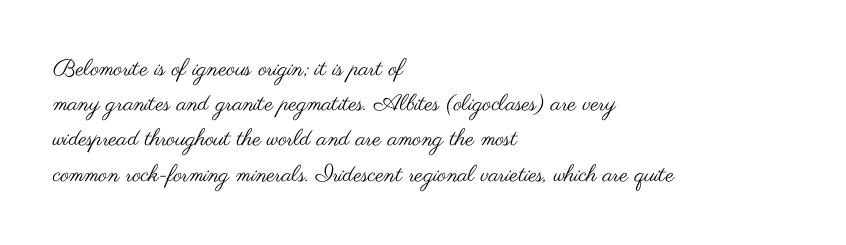
A typesetter would call this leading conventional body-copy spacing. Casual observation: everything's shoved over to the left. Counters stay open thanks to moderate or lighter strokes. No extra tracking has been applied to these lines. The gap between lines stays unmarked.
